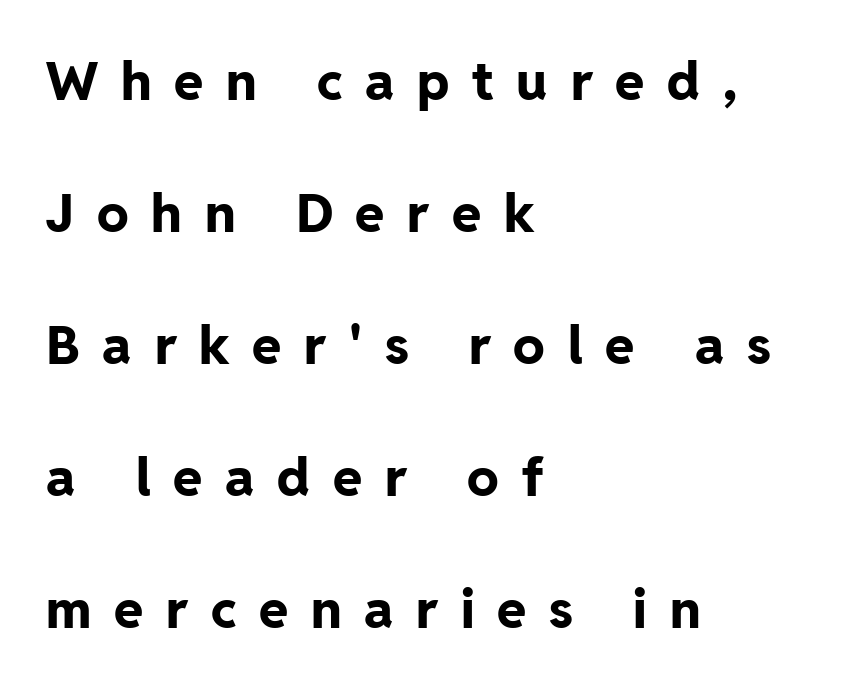
Q: Is the text bold? A: Yes.
Q: Is the text italic (slanted)? A: No, it is upright.
Q: Is the typeface a serif or a sans-serif typeface? A: Sans-serif.
Q: Is the text underlined? A: No.
Q: How is the paragraph aligned? A: Left-aligned.
Q: Is the spacing between letters normal or unusually wide? A: Unusually wide.
Q: Is the spacing between lines tight, normal or loose? A: Loose.
Q: Width (condensed, normal, or wide)? A: Normal.
Q: Stroke contrast? A: Low.
Q: x-height? A: Medium.
Q: Monospaced? A: No.
